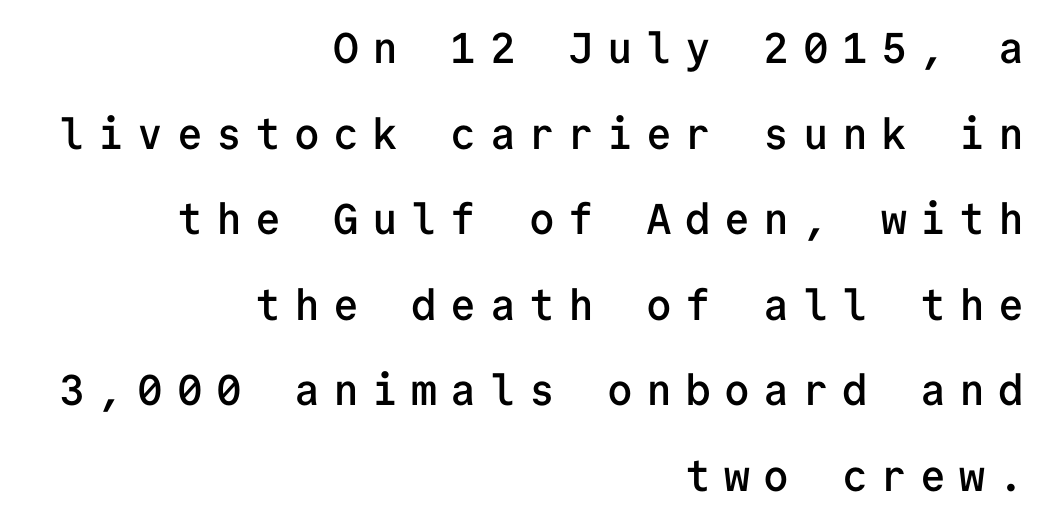
Q: Is the text bold? A: Semi-bold.
Q: Is the text italic (slanted)? A: No, it is upright.
Q: Is the typeface a serif or a sans-serif typeface? A: Sans-serif.
Q: Is the text underlined? A: No.
Q: How is the paragraph aligned? A: Right-aligned.
Q: Is the spacing between letters normal or unusually wide? A: Unusually wide.
Q: Is the spacing between lines tight, normal or loose? A: Loose.
Q: Width (condensed, normal, or wide)? A: Normal.
Q: Stroke contrast? A: Low.
Q: x-height? A: Medium.
Q: Monospaced? A: Yes.
